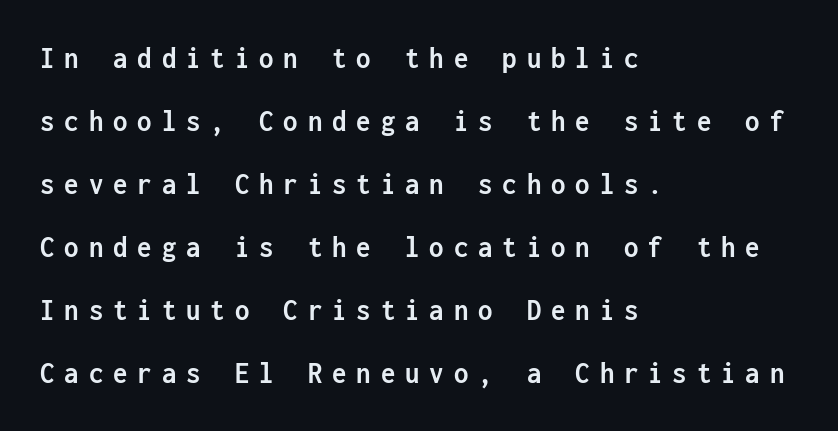
Q: Is the text bold? A: Yes.
Q: Is the text italic (slanted)? A: No, it is upright.
Q: Is the typeface a serif or a sans-serif typeface? A: Sans-serif.
Q: Is the text underlined? A: No.
Q: How is the paragraph aligned? A: Left-aligned.
Q: Is the spacing between letters normal or unusually wide? A: Unusually wide.
Q: Is the spacing between lines tight, normal or loose? A: Loose.
Q: Width (condensed, normal, or wide)? A: Condensed.
Q: Stroke contrast? A: Low.
Q: x-height? A: Medium.
Q: Monospaced? A: Yes.
